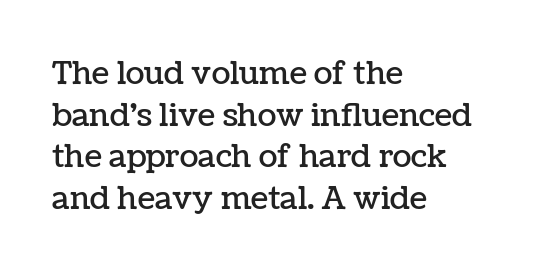
No word sits above an underline. Compared with a centered layout, this one pins lines to the left instead. Line spacing here is normal. Is this a fixed-width face? No — the glyphs have proportional, varying widths.
